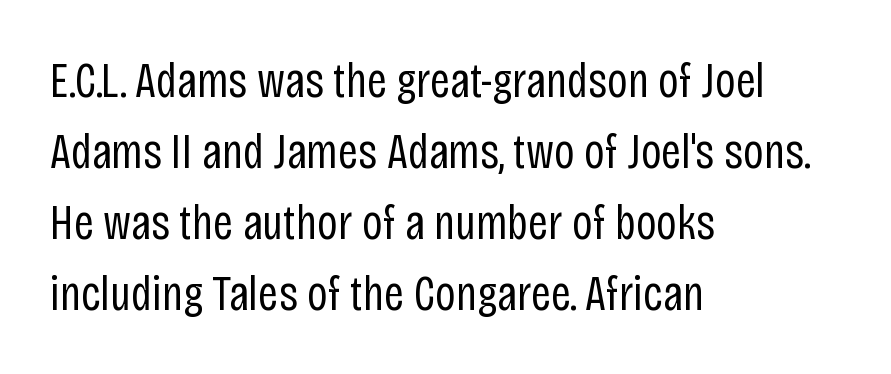
Serifs: no, the terminals of the letterforms are clean. Unlike italic type, these characters show no tilt at all. Which margin do the lines hug? The left one — the right edge is uneven. A clean baseline with only descenders dipping below it.
